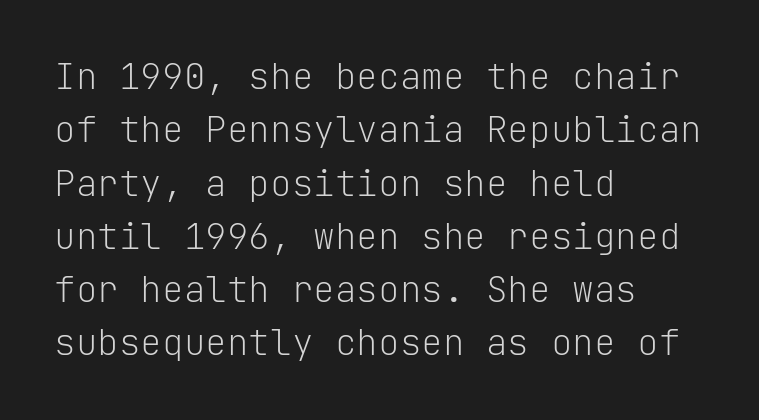
The text block is weighted toward the left margin, trailing off unevenly rightward. Reading down the column, the eye jumps a familiar distance to each next line. Posture: straight, roman, zero tilt. This is sans-serif lettering, the kind often seen on screens and signage. Words float on clear page, feet unadorned. Short note: letters normally spaced.
